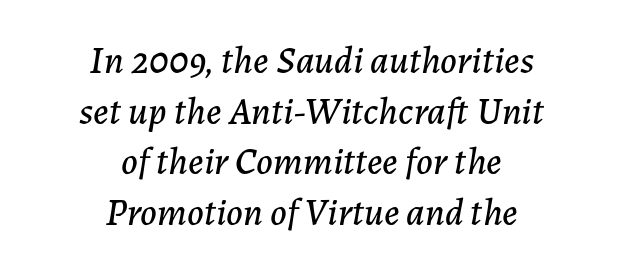
{"italic": "yes", "lean": "right", "slant_degrees": 7, "width": "normal", "stroke_contrast": "low", "x_height": "medium", "monospaced": "no", "underline": "no", "align": "center", "line_spacing": "normal", "line_spacing_ratio": 1.33, "letter_spacing": "normal", "letter_spacing_em": 0.0, "glyph_px": 38}
